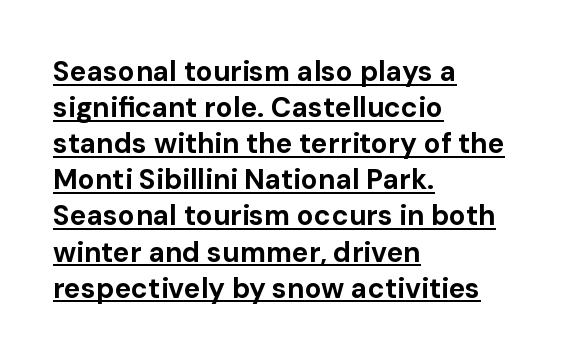
The image shows 28 px bold sans-serif type, upright; set left-aligned, normal line spacing (1.29x), normal letter spacing, underlined; low stroke contrast and a medium x-height.
